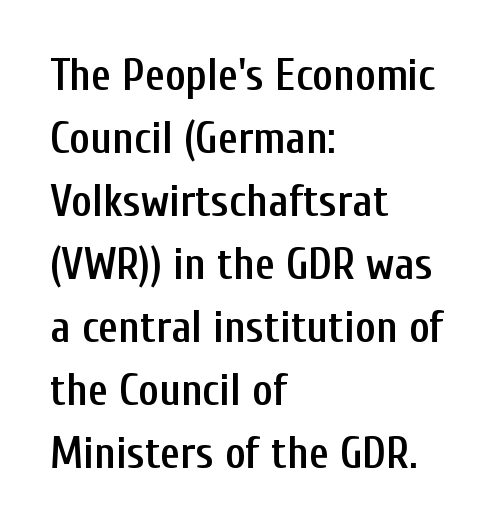
The image shows 44 px semibold, condensed sans-serif type, upright; set left-aligned, normal line spacing (1.43x), normal letter spacing, not underlined; low stroke contrast and a medium x-height.
